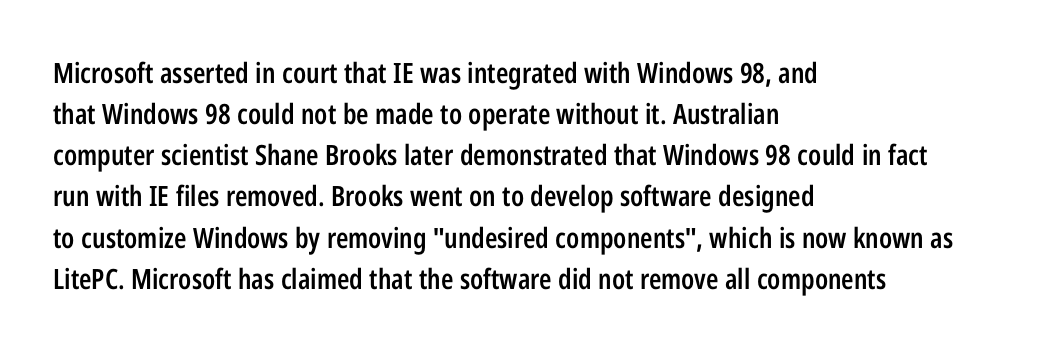
Q: Is the text bold? A: Semi-bold.
Q: Is the text italic (slanted)? A: No, it is upright.
Q: Is the typeface a serif or a sans-serif typeface? A: Sans-serif.
Q: Is the text underlined? A: No.
Q: How is the paragraph aligned? A: Left-aligned.
Q: Is the spacing between letters normal or unusually wide? A: Normal.
Q: Is the spacing between lines tight, normal or loose? A: Normal.
Q: Width (condensed, normal, or wide)? A: Condensed.
Q: Stroke contrast? A: Low.
Q: x-height? A: Medium.
Q: Monospaced? A: No.
